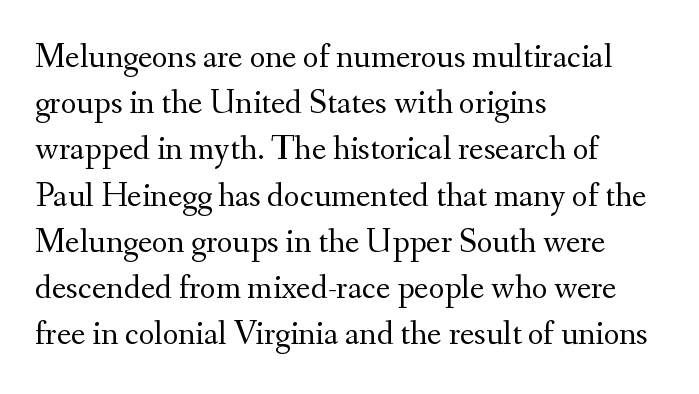
Q: Is the text bold? A: No.
Q: Is the text italic (slanted)? A: No, it is upright.
Q: Is the typeface a serif or a sans-serif typeface? A: Serif.
Q: Is the text underlined? A: No.
Q: How is the paragraph aligned? A: Left-aligned.
Q: Is the spacing between letters normal or unusually wide? A: Normal.
Q: Is the spacing between lines tight, normal or loose? A: Normal.
Q: Width (condensed, normal, or wide)? A: Normal.
Q: Stroke contrast? A: Medium.
Q: x-height? A: Small.
Q: Monospaced? A: No.
